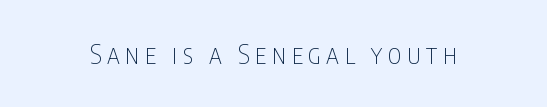
{"italic": "no", "bold": "no", "underline": "no", "letter_spacing": "wide", "letter_spacing_em": 0.21, "glyph_px": 26}
